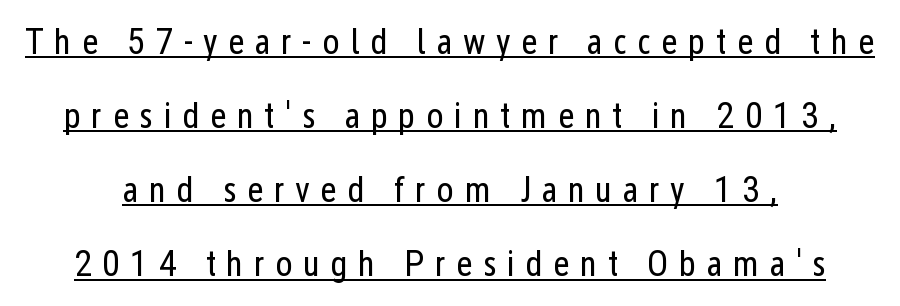
{"serif": "no", "italic": "no", "bold": "no", "weight": "regular", "width": "condensed", "stroke_contrast": "low", "x_height": "medium", "monospaced": "no", "underline": "yes", "align": "center", "line_spacing": "loose", "line_spacing_ratio": 2.06, "letter_spacing": "wide", "letter_spacing_em": 0.29, "glyph_px": 36}
